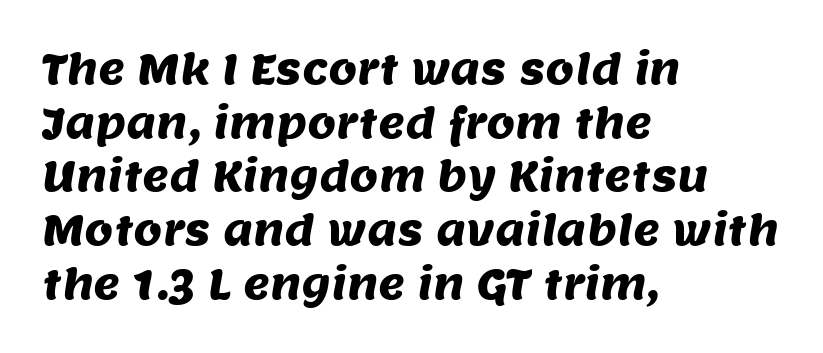
Q: Is the typeface a serif or a sans-serif typeface? A: Sans-serif.
Q: Is the text underlined? A: No.
Q: How is the paragraph aligned? A: Left-aligned.
Q: Is the spacing between letters normal or unusually wide? A: Normal.
Q: Is the spacing between lines tight, normal or loose? A: Normal.
Q: Width (condensed, normal, or wide)? A: Normal.
Q: Stroke contrast? A: Medium.
Q: x-height? A: Large.
Q: Monospaced? A: No.
